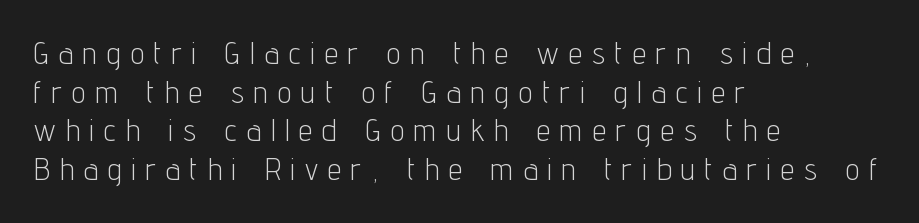
Q: Is the text bold? A: No.
Q: Is the text italic (slanted)? A: No, it is upright.
Q: Is the typeface a serif or a sans-serif typeface? A: Sans-serif.
Q: Is the text underlined? A: No.
Q: How is the paragraph aligned? A: Left-aligned.
Q: Is the spacing between letters normal or unusually wide? A: Unusually wide.
Q: Is the spacing between lines tight, normal or loose? A: Normal.
Q: Width (condensed, normal, or wide)? A: Condensed.
Q: Stroke contrast? A: Low.
Q: x-height? A: Medium.
Q: Monospaced? A: No.
